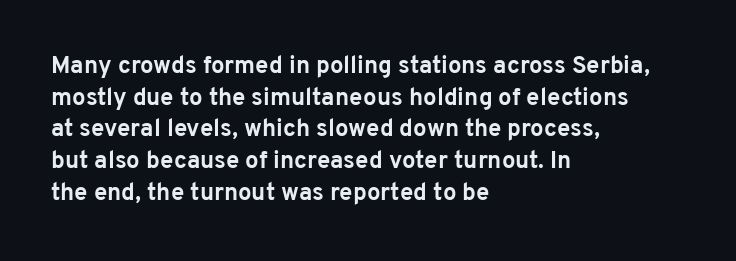
Honestly, the letter spacing is just normal — you wouldn't notice it. One glance says typical: line gaps are just what's usual. These lines stack with their left ends in a neat column. The type sits square on the baseline with zero lean. Descender tails drop into unmarked territory. How heavy is the stroke? Heavy — this is a bold.
